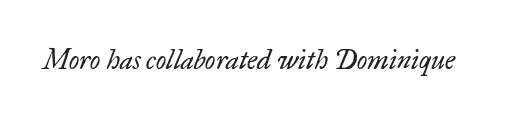
Underlining? Definitely not there. The glyphs look as if they've been sheared to an angle. Think standard paragraph weight, or any step lighter than that. The gaps between neighbouring characters are ordinary and unremarkable.
